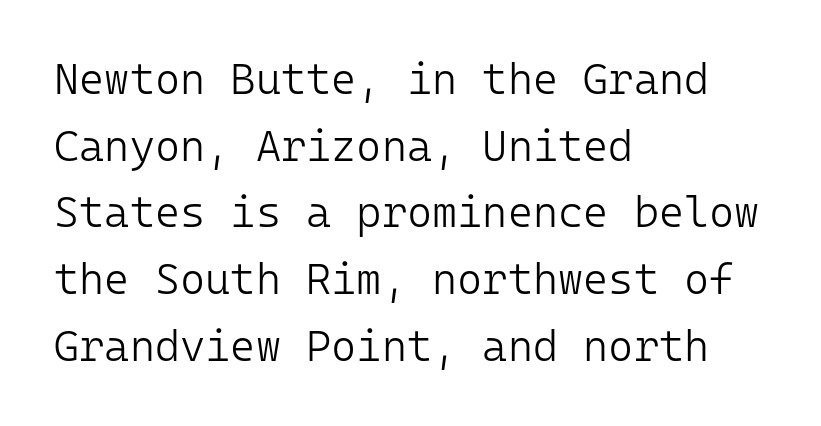
Q: Is the text bold? A: No.
Q: Is the text italic (slanted)? A: No, it is upright.
Q: Is the typeface a serif or a sans-serif typeface? A: Sans-serif.
Q: Is the text underlined? A: No.
Q: How is the paragraph aligned? A: Left-aligned.
Q: Is the spacing between letters normal or unusually wide? A: Normal.
Q: Is the spacing between lines tight, normal or loose? A: Normal.
Q: Width (condensed, normal, or wide)? A: Normal.
Q: Stroke contrast? A: Low.
Q: x-height? A: Medium.
Q: Monospaced? A: Yes.
